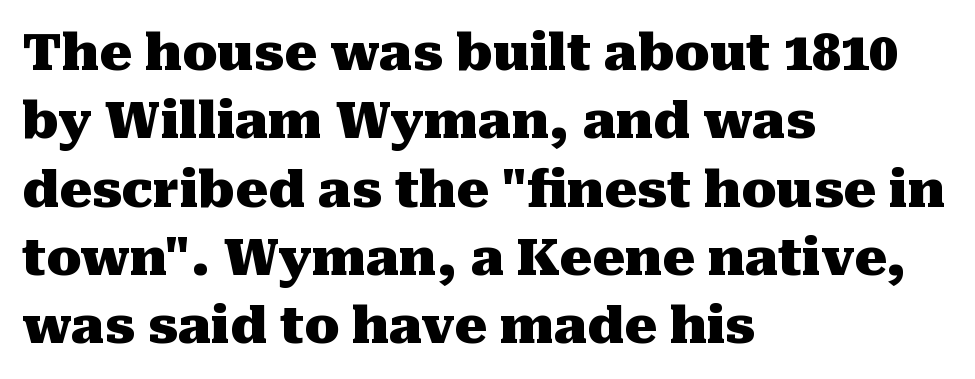
Q: Is the text bold? A: Yes.
Q: Is the text italic (slanted)? A: No, it is upright.
Q: Is the typeface a serif or a sans-serif typeface? A: Serif.
Q: Is the text underlined? A: No.
Q: How is the paragraph aligned? A: Left-aligned.
Q: Is the spacing between letters normal or unusually wide? A: Normal.
Q: Is the spacing between lines tight, normal or loose? A: Normal.
Q: Width (condensed, normal, or wide)? A: Normal.
Q: Stroke contrast? A: Medium.
Q: x-height? A: Medium.
Q: Monospaced? A: No.
